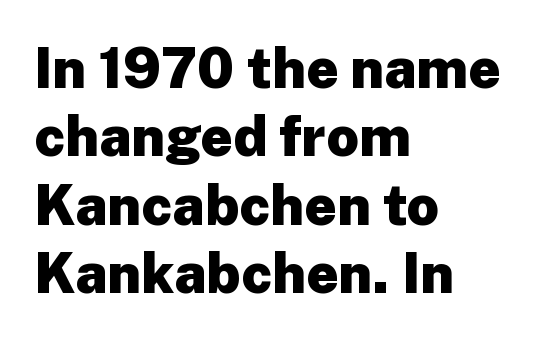
The image shows 56 px heavy sans-serif type, upright; set left-aligned, line spacing 1.22x, normal letter spacing, not underlined; low stroke contrast and a medium x-height.
